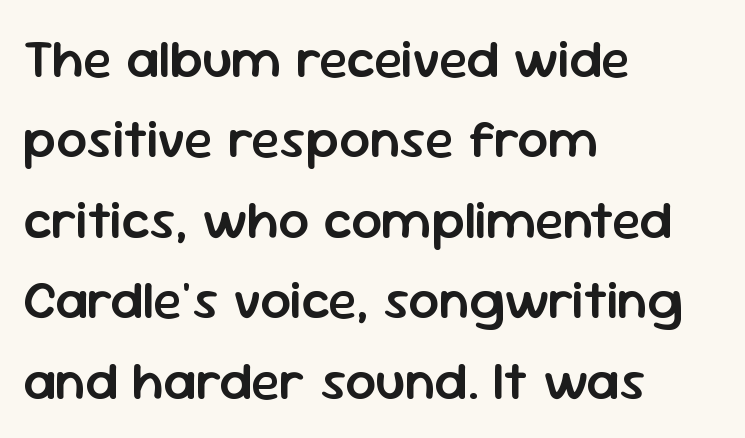
{"serif": "no", "italic": "no", "bold": "semi", "weight": "semibold", "width": "normal", "stroke_contrast": "low", "x_height": "medium", "monospaced": "no", "underline": "no", "align": "left", "line_spacing": "normal", "line_spacing_ratio": 1.49, "letter_spacing": "normal", "letter_spacing_em": 0.0, "glyph_px": 54}
